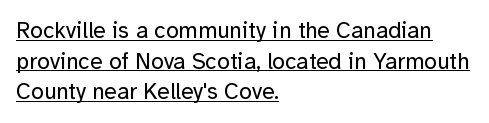
Q: Is the text bold? A: No.
Q: Is the text italic (slanted)? A: No, it is upright.
Q: Is the text underlined? A: Yes.
Q: How is the paragraph aligned? A: Left-aligned.
Q: Is the spacing between letters normal or unusually wide? A: Normal.
Q: Is the spacing between lines tight, normal or loose? A: Normal.
